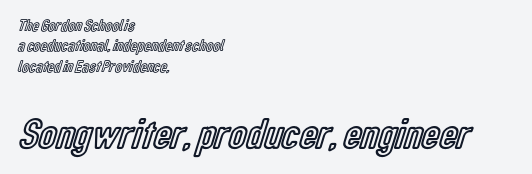
Q: Is the text italic (slanted)? A: Yes.
Q: Is the text underlined? A: No.
Q: How is the paragraph aligned? A: Left-aligned.
Q: Is the spacing between letters normal or unusually wide? A: Normal.
Q: Which block of text is set in a larger size, the first (top) or the second (bottom)? A: The second (bottom) one.
Q: Width (condensed, normal, or wide)? A: Condensed.
Q: x-height? A: Medium.
Q: Monospaced? A: No.
